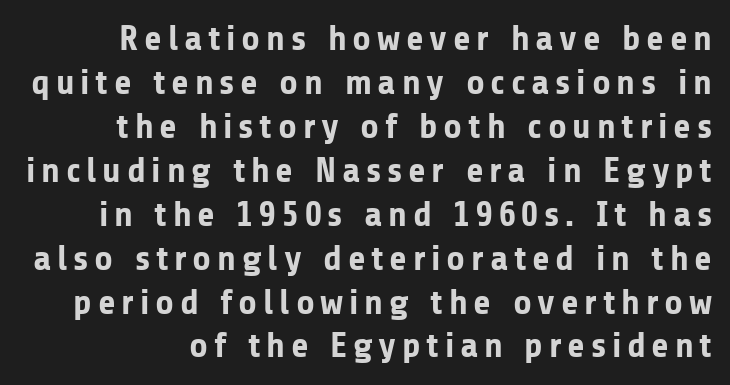
Anything drawn beneath the words? Only blank space. Heft: maximum for text — a bold. A typesetter would call this proportional, since set widths differ per character. If you drew a line through each stem, it would be perfectly vertical.
